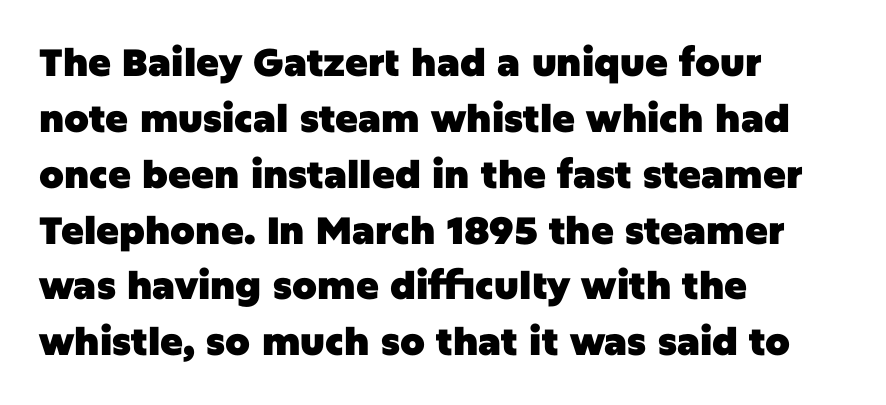
{"serif": "no", "italic": "no", "bold": "yes", "weight": "heavy", "width": "normal", "stroke_contrast": "low", "x_height": "large", "monospaced": "no", "underline": "no", "align": "left", "line_spacing": "normal", "line_spacing_ratio": 1.47, "letter_spacing": "normal", "letter_spacing_em": 0.0, "glyph_px": 38}
